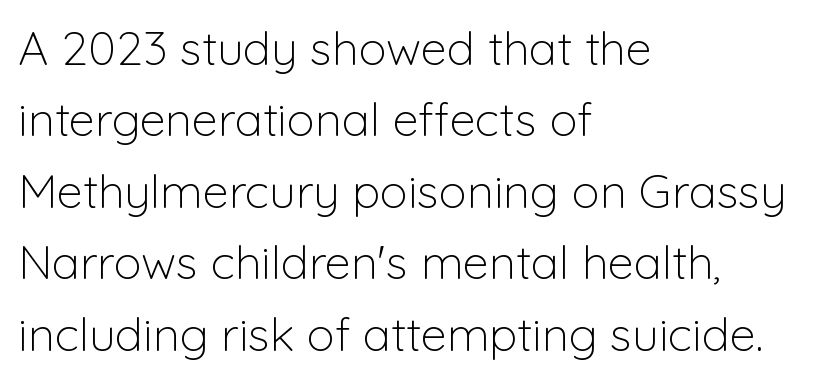
The image shows 47 px light sans-serif type, upright; set left-aligned, normal line spacing (1.52x), normal letter spacing, not underlined; low stroke contrast and a medium x-height.
